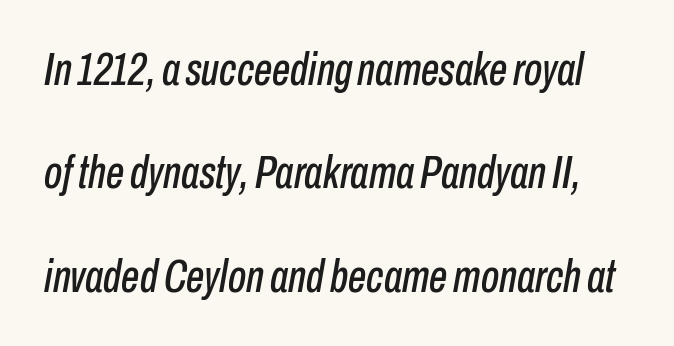
{"italic": "yes", "lean": "right", "slant_degrees": 10, "width": "condensed", "stroke_contrast": "low", "x_height": "medium", "monospaced": "no", "underline": "no", "line_spacing": "loose", "line_spacing_ratio": 2.25, "letter_spacing": "normal", "letter_spacing_em": 0.0, "glyph_px": 46}
